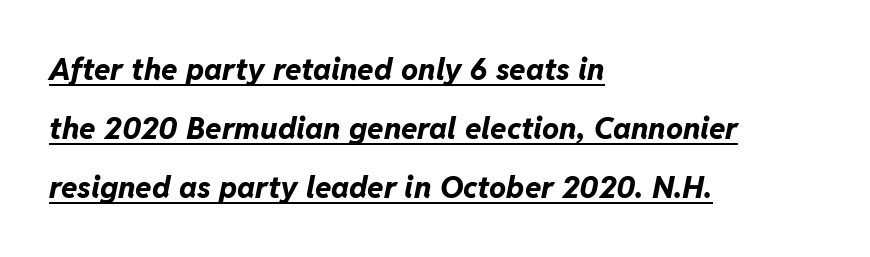
{"italic": "yes", "lean": "right", "slant_degrees": 11, "bold": "yes", "weight": "bold", "width": "normal", "stroke_contrast": "low", "x_height": "medium", "monospaced": "no", "underline": "yes", "align": "left", "line_spacing": "loose", "line_spacing_ratio": 1.97, "letter_spacing": "normal", "letter_spacing_em": 0.0, "glyph_px": 30}
